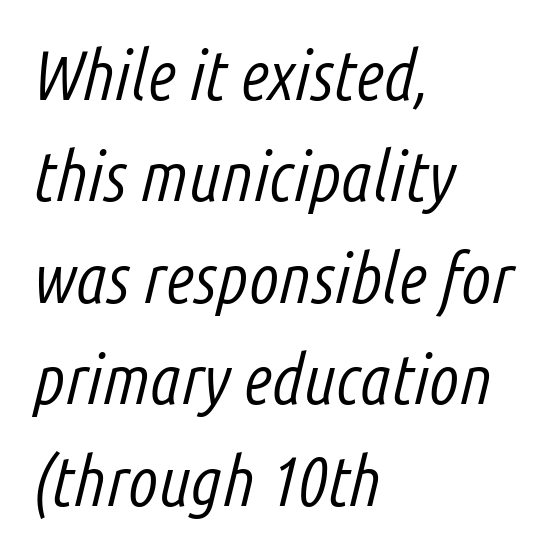
This sample has the flowing, uneven cadence of proportional lettering. Descender tails drop into unmarked territory. Observe the ordinary spacing: letters are neighbours, not strangers. The axis of the letterforms is tilted away from vertical. The compositor pushed each line to the left boundary. These glyphs show unthickened strokes, regular width or finer.
